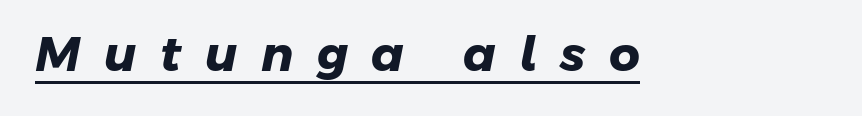
The image shows 48 px heavy sans-serif type; set unusually wide letter spacing (+0.49 em), underlined; low stroke contrast and a medium x-height.
